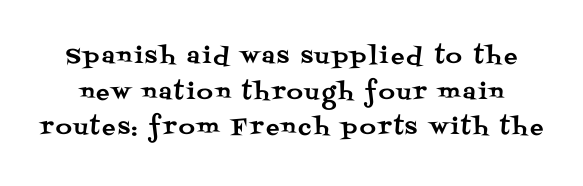
If you drew a line through each stem, it would be perfectly vertical. Honestly, there is no underline to notice here at all. Quick note: interline space is typical.
